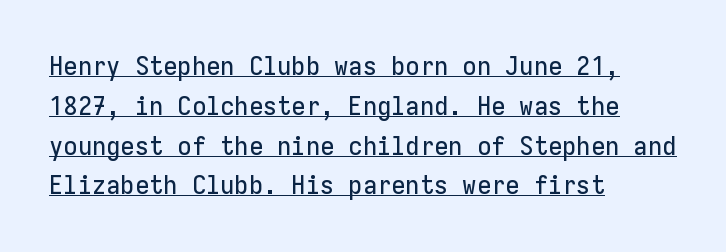
Like a heading marked for emphasis, these lines bear an underscore. Characters remain perfectly vertical along every line. The rendering uses a moderate line-height, typical for paragraphs. Honestly, the letter spacing is just normal — you wouldn't notice it. Reading down the block, your eye returns to a fixed left position each line.
